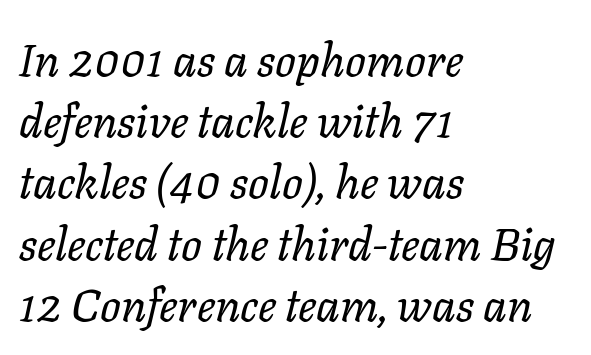
Q: Is the text bold? A: No.
Q: Is the text italic (slanted)? A: Yes, it leans right by about 11 degrees.
Q: Is the text underlined? A: No.
Q: How is the paragraph aligned? A: Left-aligned.
Q: Is the spacing between letters normal or unusually wide? A: Normal.
Q: Is the spacing between lines tight, normal or loose? A: Normal.
Q: Width (condensed, normal, or wide)? A: Normal.
Q: Stroke contrast? A: Low.
Q: x-height? A: Medium.
Q: Monospaced? A: No.
